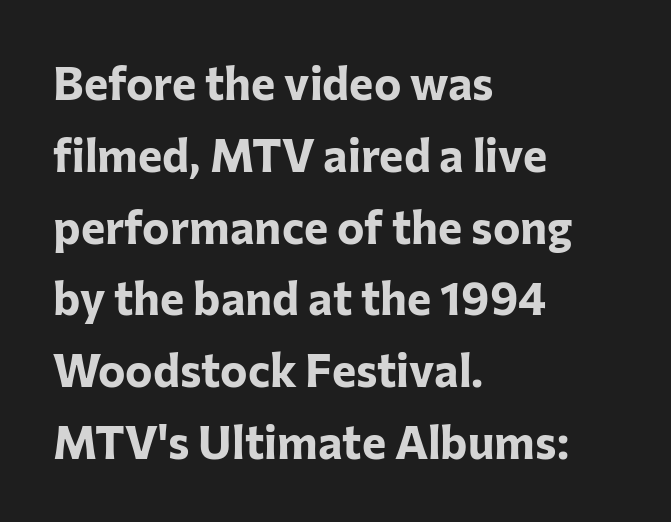
A full-strength bold gives these letters their thick strokes. Short and long lines alike share a common starting point at left. Nobody drew a line under any word here. Tracking here is standard; glyphs follow each other at the usual distance. Leading matches the norm, producing a regular column. These lines are composed in type without serifs.
